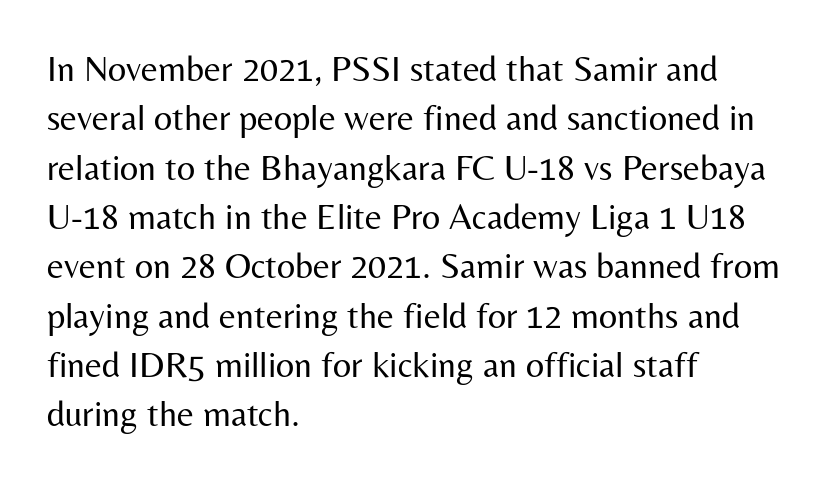
Notice how the passage keeps a crisp vertical edge on the left only. The line-height multiplier appears to be the usual default. Words appear dense and cohesive because spacing is normal. The passage shown is typed in a proportional face where columns would drift.
